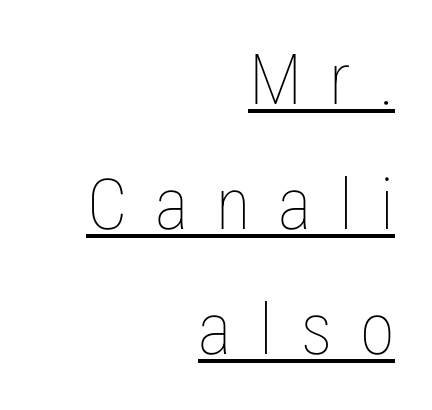
Q: Is the text bold? A: No.
Q: Is the text italic (slanted)? A: No, it is upright.
Q: Is the text underlined? A: Yes.
Q: How is the paragraph aligned? A: Right-aligned.
Q: Is the spacing between letters normal or unusually wide? A: Unusually wide.
Q: Width (condensed, normal, or wide)? A: Condensed.
Q: Stroke contrast? A: Low.
Q: x-height? A: Medium.
Q: Monospaced? A: No.
